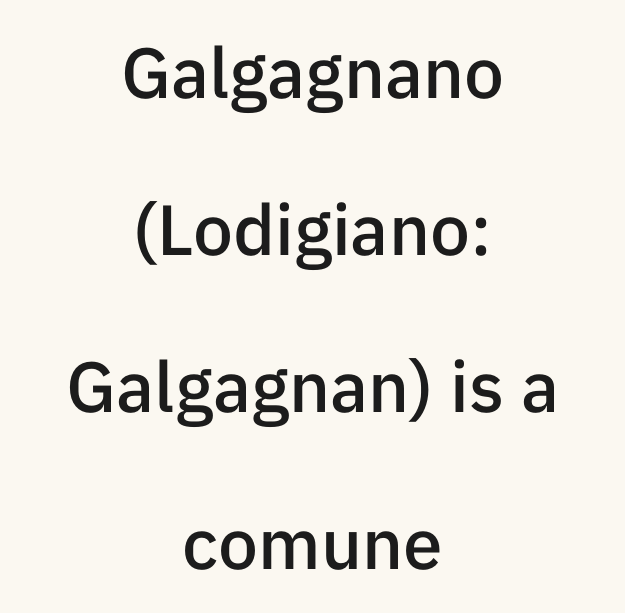
{"serif": "no", "italic": "no", "bold": "semi", "weight": "semibold", "width": "normal", "stroke_contrast": "low", "x_height": "medium", "monospaced": "no", "underline": "no", "align": "center", "line_spacing": "loose", "line_spacing_ratio": 2.21, "letter_spacing": "normal", "letter_spacing_em": 0.0, "glyph_px": 71}
